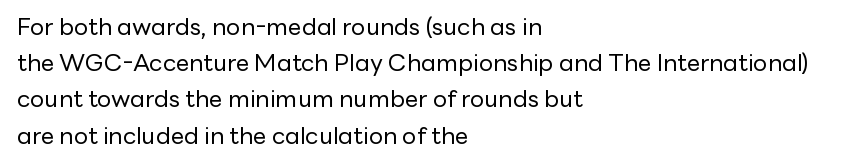
Default kerning and tracking; the words read as compact shapes. Tall strokes in this sample are plumb rather than angled. This rendering uses left alignment, leaving the right contour irregular. Students, observe: this is what conventionally led text looks like. Each stroke keeps to a modest, everyday thickness or less. Honestly, there is no underline to notice here at all.
